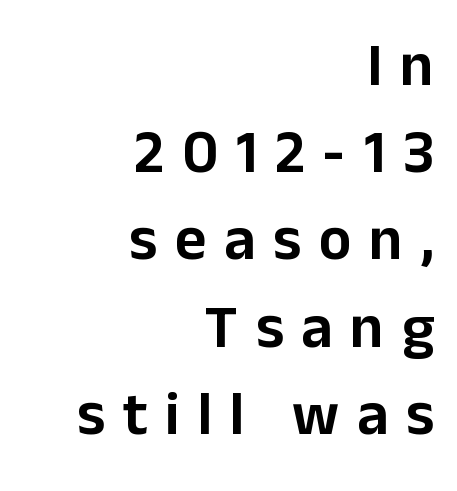
Q: Is the text italic (slanted)? A: No, it is upright.
Q: Is the typeface a serif or a sans-serif typeface? A: Sans-serif.
Q: Is the text underlined? A: No.
Q: How is the paragraph aligned? A: Right-aligned.
Q: Is the spacing between letters normal or unusually wide? A: Unusually wide.
Q: Is the spacing between lines tight, normal or loose? A: Normal.
Q: Width (condensed, normal, or wide)? A: Normal.
Q: Stroke contrast? A: Low.
Q: x-height? A: Medium.
Q: Monospaced? A: No.
